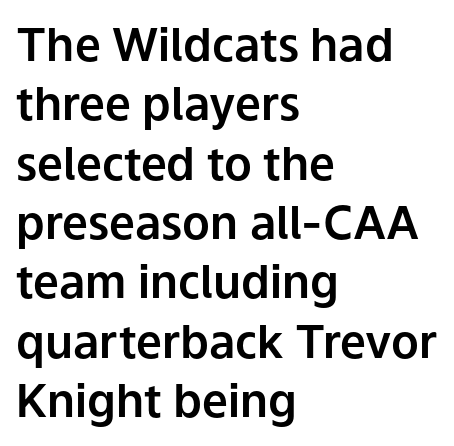
Q: Is the text italic (slanted)? A: No, it is upright.
Q: Is the typeface a serif or a sans-serif typeface? A: Sans-serif.
Q: Is the text underlined? A: No.
Q: How is the paragraph aligned? A: Left-aligned.
Q: Is the spacing between letters normal or unusually wide? A: Normal.
Q: Is the spacing between lines tight, normal or loose? A: Normal.
Q: Width (condensed, normal, or wide)? A: Normal.
Q: Stroke contrast? A: Low.
Q: x-height? A: Medium.
Q: Monospaced? A: No.
